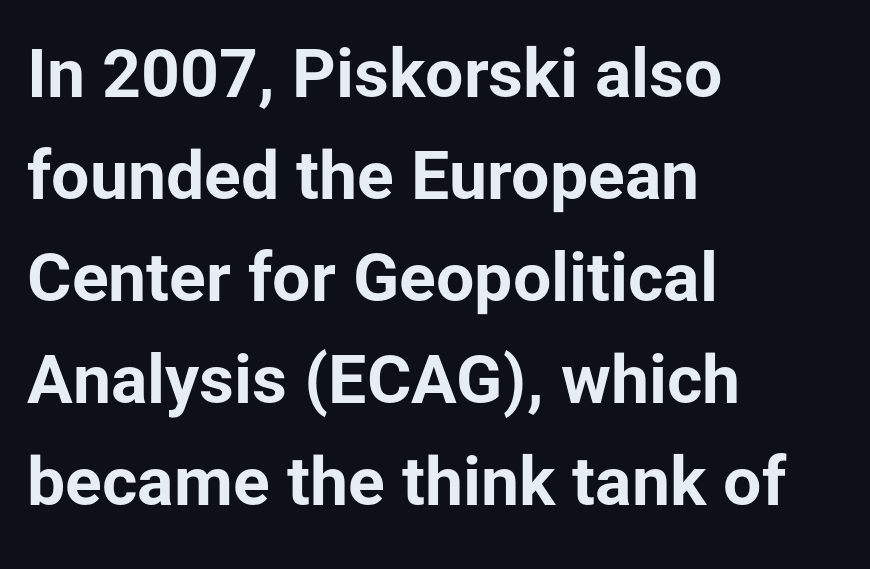
{"serif": "no", "italic": "no", "bold": "yes", "weight": "bold", "width": "normal", "stroke_contrast": "low", "x_height": "medium", "monospaced": "no", "underline": "no", "align": "left", "line_spacing": "normal", "line_spacing_ratio": 1.5, "letter_spacing": "normal", "letter_spacing_em": 0.0, "glyph_px": 68}
